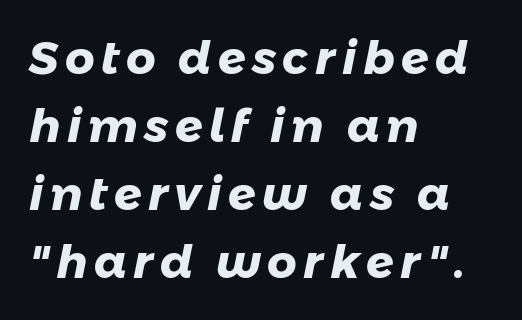
The image shows 46 px heavy sans-serif type; set left-aligned, normal line spacing (1.48x), not underlined; low stroke contrast and a medium x-height.
